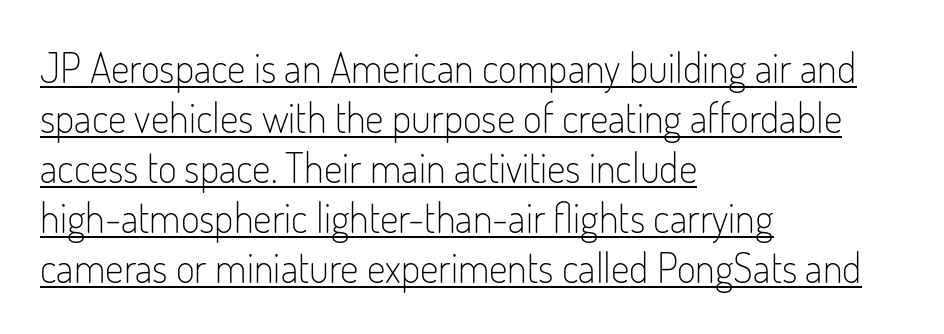
The image shows 41 px light, condensed sans-serif type, upright; set left-aligned, line spacing 1.22x, normal letter spacing, underlined; low stroke contrast and a small x-height.
